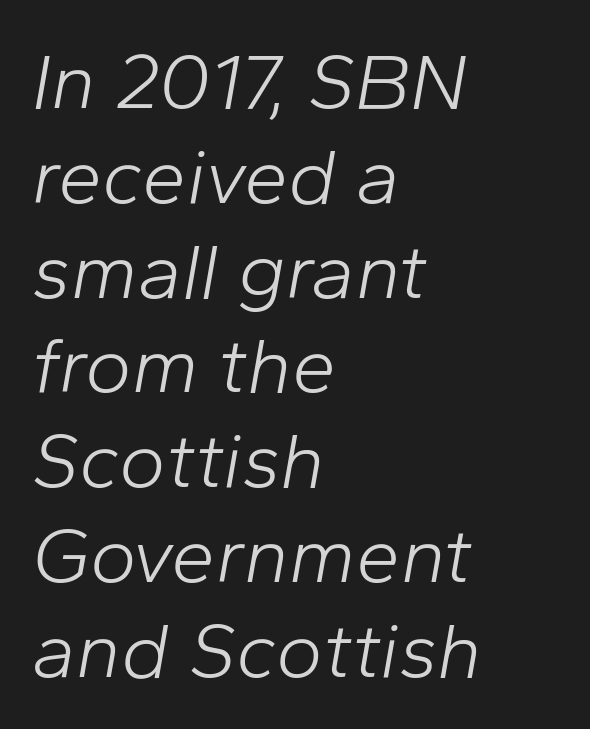
Q: Is the text bold? A: No.
Q: Is the text italic (slanted)? A: Yes, it leans right by about 10 degrees.
Q: Is the text underlined? A: No.
Q: How is the paragraph aligned? A: Left-aligned.
Q: Is the spacing between letters normal or unusually wide? A: Normal.
Q: Width (condensed, normal, or wide)? A: Normal.
Q: Stroke contrast? A: Low.
Q: x-height? A: Medium.
Q: Monospaced? A: No.
